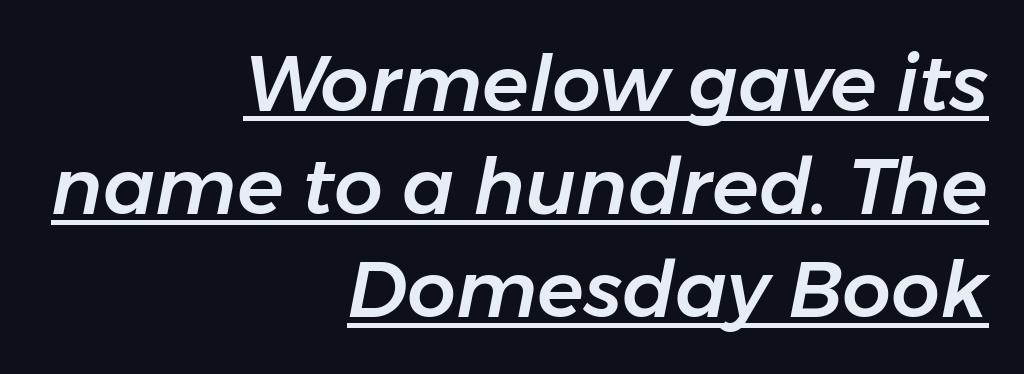
Casual observation: everything's shoved over to the right. There is no visible air inserted between adjacent glyphs. These lines are rendered in a variable-pitch font. Posture: slanted.
